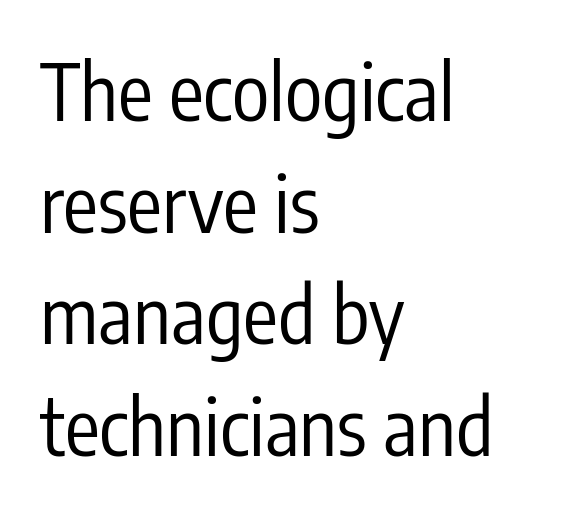
The image shows 78 px regular-weight, condensed sans-serif type, upright; set left-aligned, normal line spacing (1.43x), normal letter spacing, not underlined; low stroke contrast and a medium x-height.
